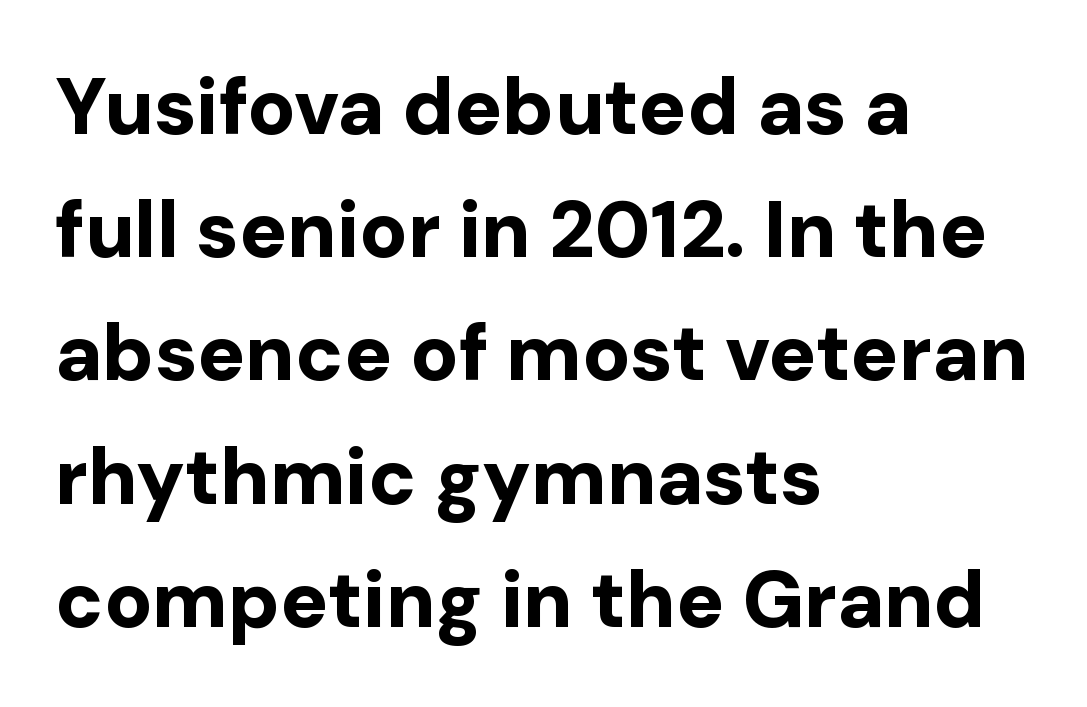
Type style note: lacks serifs. In CSS terms this would be text-align: left. Between one letter and the next there's only the usual sliver of space. Check the space under the baseline: it is left empty. You could not count columns in this text — the font is proportionally spaced.
